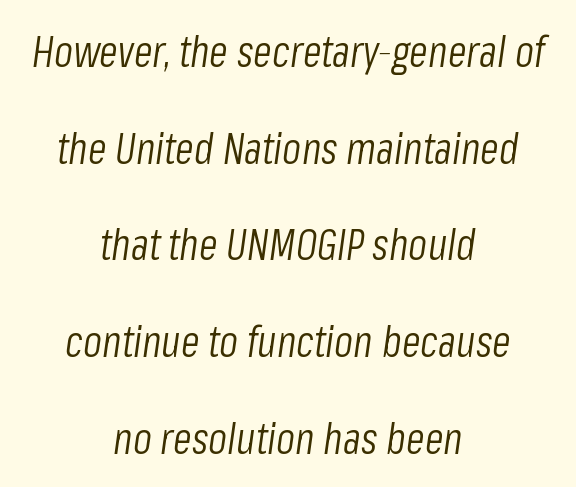
{"italic": "yes", "lean": "right", "slant_degrees": 8, "bold": "no", "weight": "light", "width": "condensed", "stroke_contrast": "low", "x_height": "medium", "monospaced": "no", "underline": "no", "align": "center", "line_spacing": "loose", "line_spacing_ratio": 2.25, "letter_spacing": "normal", "letter_spacing_em": 0.0, "glyph_px": 43}
